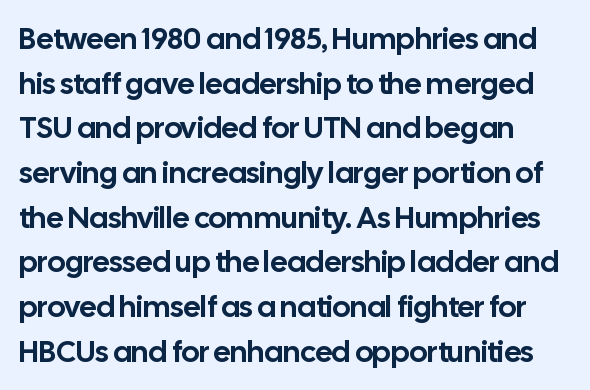
Does the copy run flush right? No — it runs flush left. A typesetter would call this leading conventional body-copy spacing. Lines of text with bare space underneath. The font family rendered here belongs to the sans-serif group. Varying glyph widths throughout — classic text-font behaviour.
